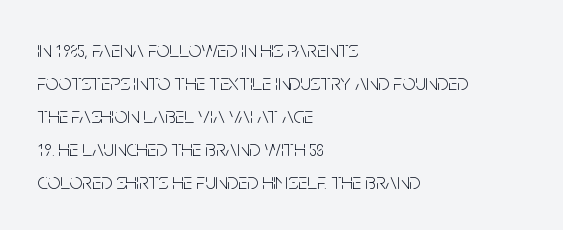
Q: Is the text bold? A: No.
Q: Is the text italic (slanted)? A: No, it is upright.
Q: Is the text underlined? A: No.
Q: How is the paragraph aligned? A: Left-aligned.
Q: Is the spacing between letters normal or unusually wide? A: Normal.
Q: Is the spacing between lines tight, normal or loose? A: Normal.
